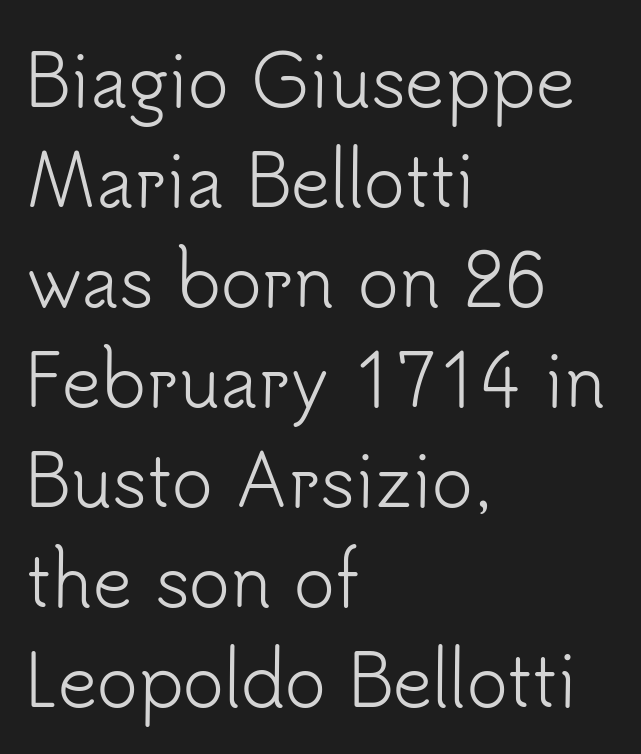
The image shows 69 px light sans-serif type, upright; set left-aligned, normal line spacing (1.45x), normal letter spacing, not underlined; low stroke contrast and a small x-height.
